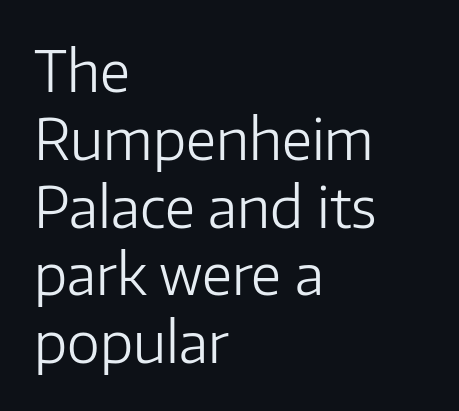
This sample is left-justified, so line endings fall wherever the words run out. Nobody drew a line under any word here. Posture: vertical. Heft: none added — not bold.
